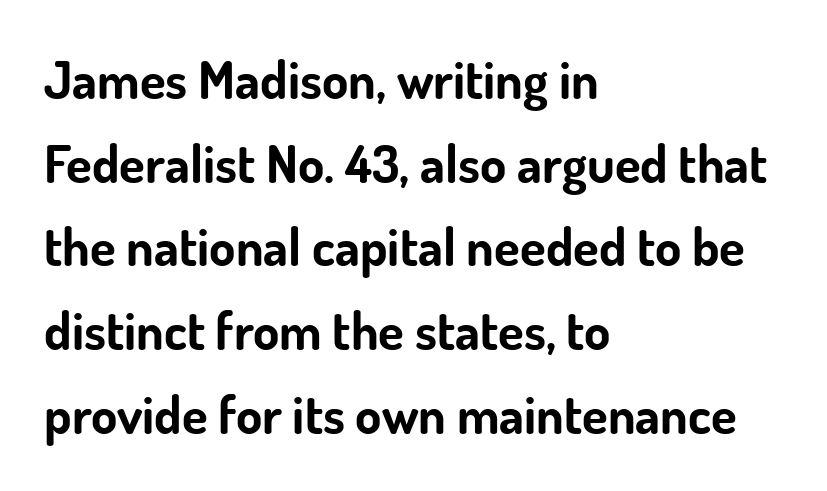
Here the designer chose a conventional face with non-uniform glyph widths. Ascenders rise straight up at ninety degrees. As a designer I'd log this as weight 700, bold. Bare-footed words on every line. Vertical spacing — default.
